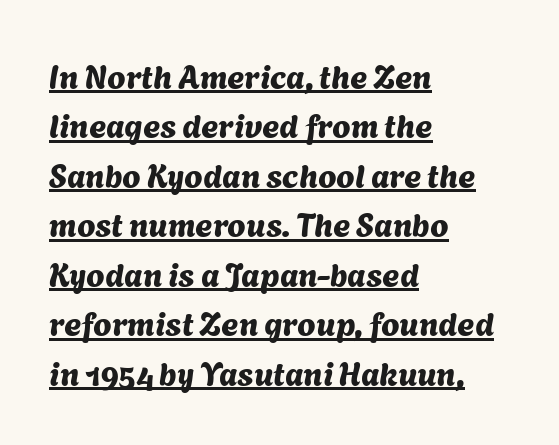
{"serif": "no", "width": "normal", "stroke_contrast": "medium", "x_height": "medium", "monospaced": "no", "underline": "yes", "align": "left", "line_spacing": "normal", "line_spacing_ratio": 1.5, "letter_spacing": "normal", "letter_spacing_em": 0.0, "glyph_px": 33}
